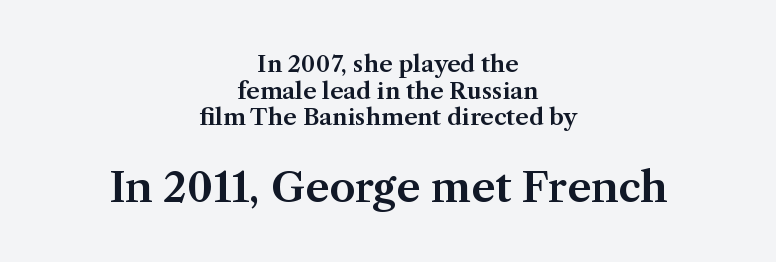
Q: Is the text italic (slanted)? A: No, it is upright.
Q: Is the typeface a serif or a sans-serif typeface? A: Serif.
Q: Is the text underlined? A: No.
Q: How is the paragraph aligned? A: Centered.
Q: Is the spacing between letters normal or unusually wide? A: Normal.
Q: Which block of text is set in a larger size, the first (top) or the second (bottom)? A: The second (bottom) one.
Q: Width (condensed, normal, or wide)? A: Normal.
Q: Stroke contrast? A: Medium.
Q: x-height? A: Medium.
Q: Monospaced? A: No.
